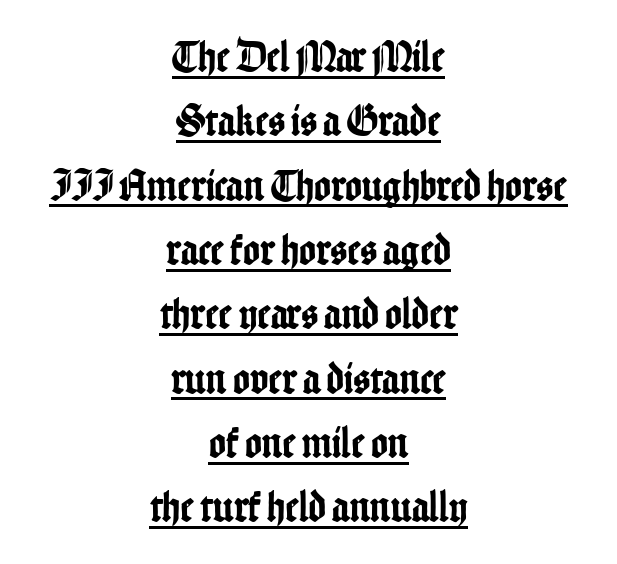
The passage shown is typed in a proportional face where columns would drift. Nothing unusual about the tracking: characters are spaced as the font intends. The string is rendered with underlining switched on. In CSS terms this would be text-align: center. Vertically, the passage feels balanced, rows spaced as you'd expect. The specimen reads as upright at a glance.
